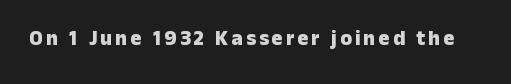
Pretty heavy lettering here — definitely bold. The passage shown is not underscored anywhere. Do the letters lean? They stand straight.
